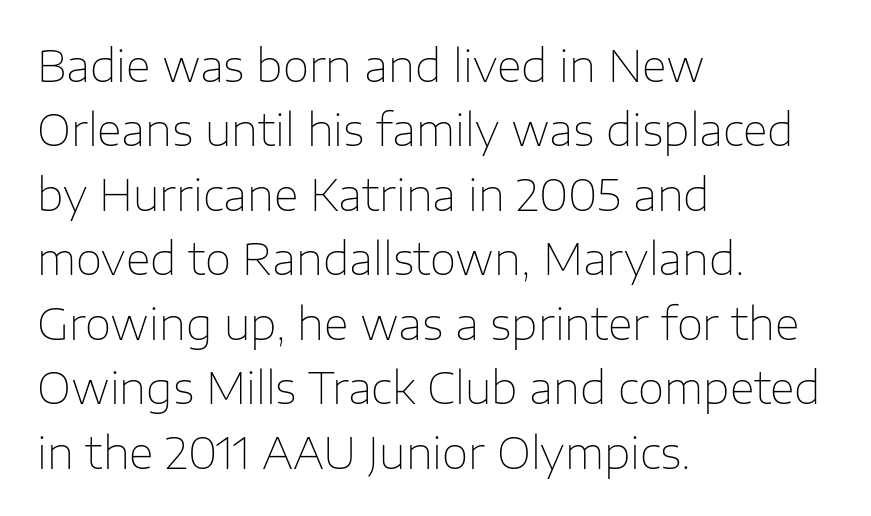
The image shows 43 px thin sans-serif type, upright; set left-aligned, normal line spacing (1.5x), normal letter spacing, not underlined; low stroke contrast and a medium x-height.
